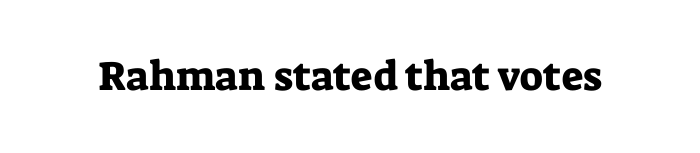
The image shows 41 px serif type, upright; set normal letter spacing, not underlined; low stroke contrast and a medium x-height.
